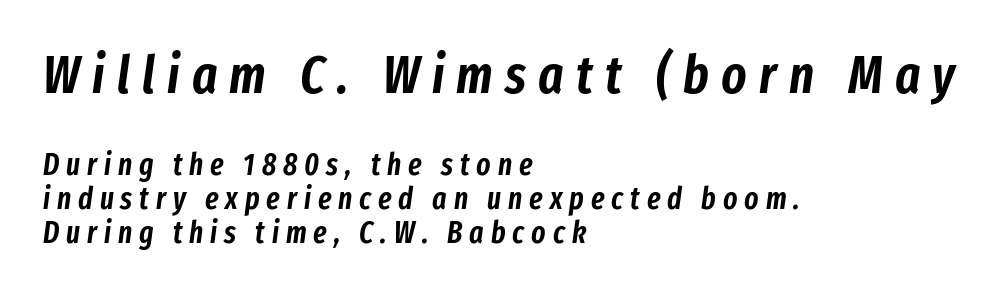
Q: Is the text italic (slanted)? A: Yes, it leans right by about 8 degrees.
Q: Is the text underlined? A: No.
Q: How is the paragraph aligned? A: Left-aligned.
Q: Is the spacing between letters normal or unusually wide? A: Unusually wide.
Q: Is the spacing between lines tight, normal or loose? A: Tight.
Q: Which block of text is set in a larger size, the first (top) or the second (bottom)? A: The first (top) one.
Q: Width (condensed, normal, or wide)? A: Condensed.
Q: Stroke contrast? A: Low.
Q: x-height? A: Medium.
Q: Monospaced? A: No.
